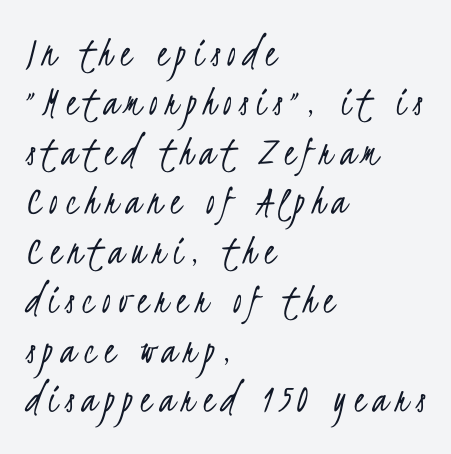
Q: Is the text bold? A: No.
Q: Is the typeface a serif or a sans-serif typeface? A: Sans-serif.
Q: Is the text underlined? A: No.
Q: How is the paragraph aligned? A: Left-aligned.
Q: Is the spacing between lines tight, normal or loose? A: Tight.
Q: Width (condensed, normal, or wide)? A: Condensed.
Q: Stroke contrast? A: Low.
Q: x-height? A: Small.
Q: Monospaced? A: No.
